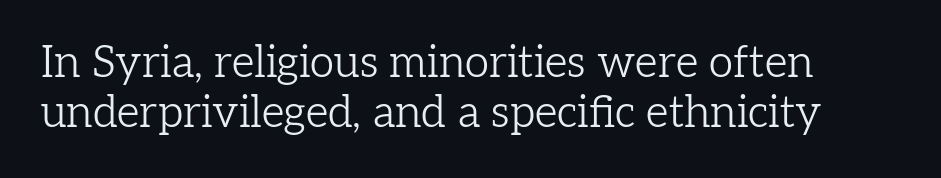
Spacing verdict: proportional, widths tailored to each character. Whoever set this chose condensed vertical rhythm over breathing room. Stroke thickness stays within the range of a standard reading face or lighter. Note: serifs present on the glyphs. Notice how the passage keeps a crisp vertical edge on the left only.
